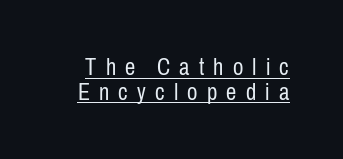
The image shows 23 px text type, upright; set tight line spacing (1.07x), unusually wide letter spacing (+0.4 em), underlined.
